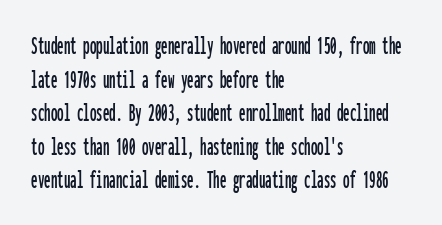
The image shows 26 px text type, upright; set left-aligned, normal line spacing (1.29x), normal letter spacing, not underlined.
